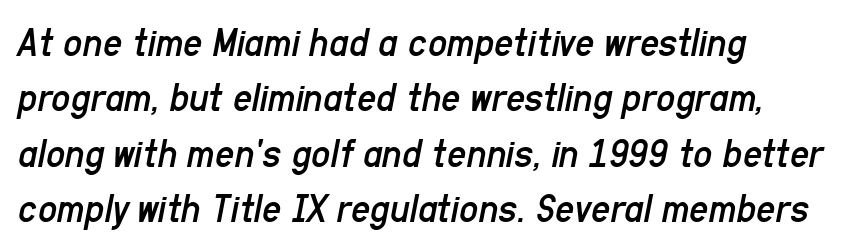
Q: Is the text bold? A: No.
Q: Is the text italic (slanted)? A: Yes, it leans right by about 11 degrees.
Q: Is the text underlined? A: No.
Q: How is the paragraph aligned? A: Left-aligned.
Q: Is the spacing between letters normal or unusually wide? A: Normal.
Q: Is the spacing between lines tight, normal or loose? A: Normal.
Q: Width (condensed, normal, or wide)? A: Condensed.
Q: Stroke contrast? A: Low.
Q: x-height? A: Medium.
Q: Monospaced? A: No.
